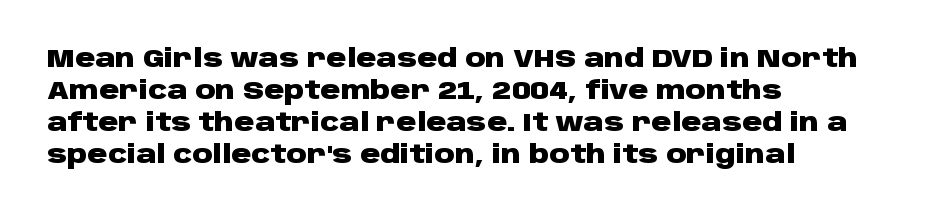
The image shows 25 px bold type, upright; set left-aligned, normal line spacing (1.28x), normal letter spacing, not underlined.
